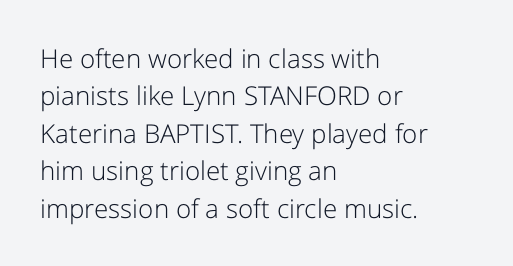
The image shows 26 px text type, upright; set left-aligned, normal line spacing (1.44x), normal letter spacing, not underlined.
